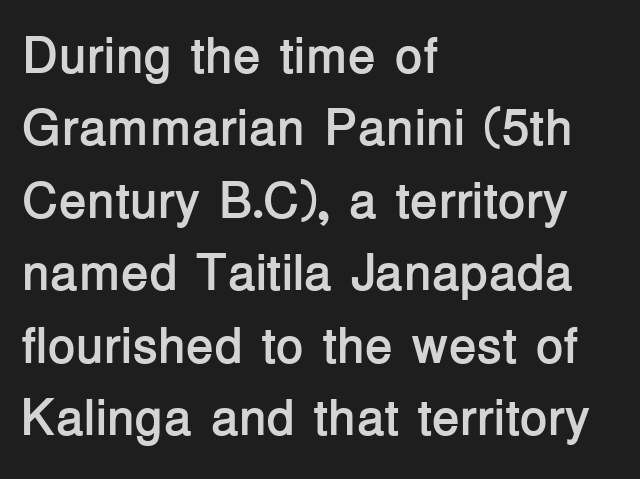
The typesetting leans heavy: a genuine bold. Letter spacing: default. Unmarked baselines from the first word to the last. Compared with typical paragraphs, the rows here are spaced about the same.
